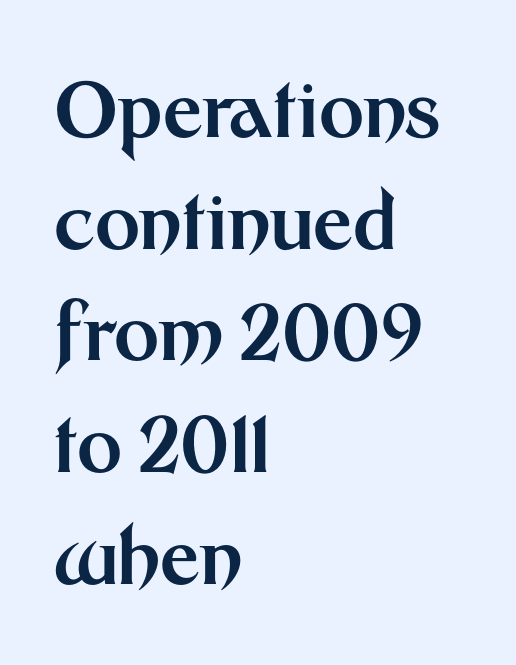
Q: Is the text bold? A: Yes.
Q: Is the text italic (slanted)? A: No, it is upright.
Q: Is the typeface a serif or a sans-serif typeface? A: Sans-serif.
Q: Is the text underlined? A: No.
Q: How is the paragraph aligned? A: Left-aligned.
Q: Is the spacing between letters normal or unusually wide? A: Normal.
Q: Is the spacing between lines tight, normal or loose? A: Normal.
Q: Width (condensed, normal, or wide)? A: Normal.
Q: Stroke contrast? A: Medium.
Q: x-height? A: Medium.
Q: Monospaced? A: No.
